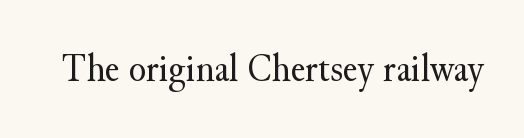
{"serif": "yes", "italic": "no", "bold": "no", "weight": "regular", "width": "normal", "stroke_contrast": "medium", "x_height": "small", "monospaced": "no", "underline": "no", "letter_spacing": "normal", "letter_spacing_em": 0.0, "glyph_px": 40}
